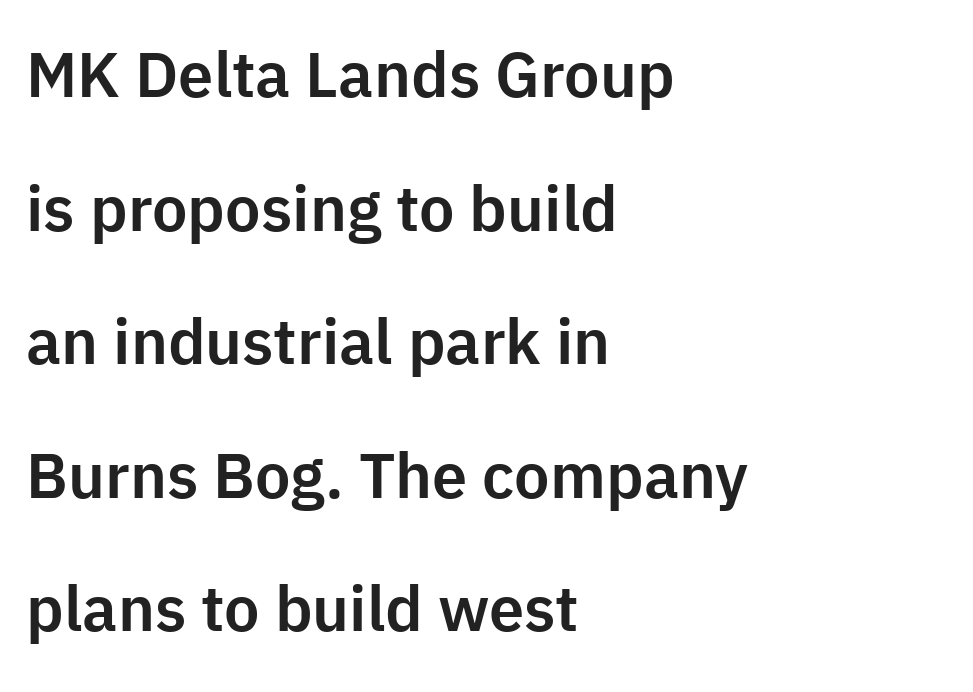
Words appear dense and cohesive because spacing is normal. When letters stand straight like this, we call the style roman or upright. Caption: multi-line text, flush left, ragged right. Bare-footed words on every line. Interline gaps are noticeably wide in this sample.
